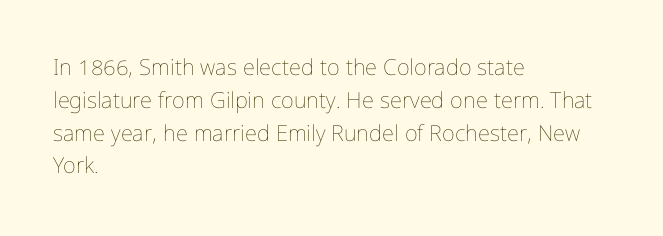
Q: Is the text bold? A: No.
Q: Is the text italic (slanted)? A: No, it is upright.
Q: Is the text underlined? A: No.
Q: How is the paragraph aligned? A: Left-aligned.
Q: Is the spacing between letters normal or unusually wide? A: Normal.
Q: Is the spacing between lines tight, normal or loose? A: Normal.
